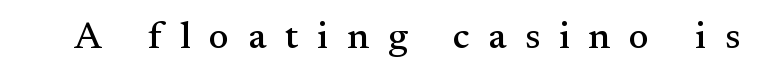
{"serif": "yes", "italic": "no", "width": "normal", "stroke_contrast": "medium", "x_height": "small", "monospaced": "no", "underline": "no", "letter_spacing": "wide", "letter_spacing_em": 0.49, "glyph_px": 38}
